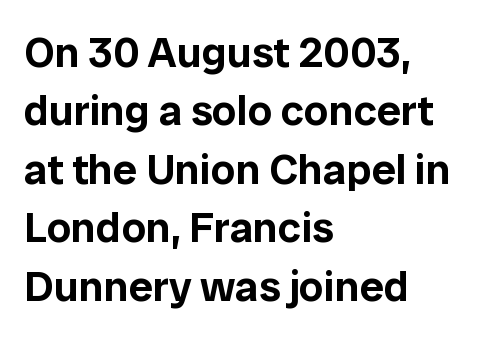
{"serif": "no", "italic": "no", "width": "normal", "stroke_contrast": "low", "x_height": "medium", "monospaced": "no", "underline": "no", "align": "left", "line_spacing": "normal", "line_spacing_ratio": 1.36, "letter_spacing": "normal", "letter_spacing_em": 0.0, "glyph_px": 43}
